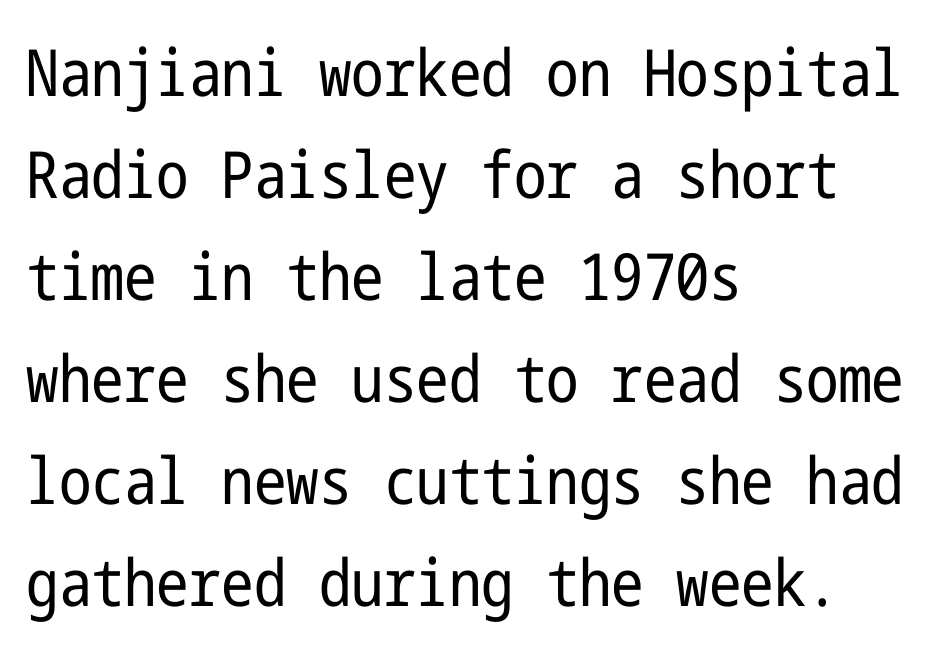
The image shows 65 px regular-weight, condensed sans-serif type, upright; set left-aligned, normal line spacing (1.57x), normal letter spacing, not underlined; low stroke contrast and a medium x-height.
